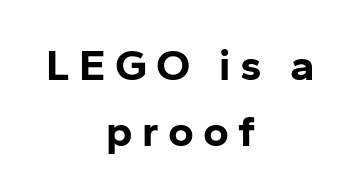
The image shows 44 px bold sans-serif type, upright; set centered, normal line spacing (1.49x), unusually wide letter spacing (+0.21 em), not underlined; low stroke contrast and a medium x-height.
